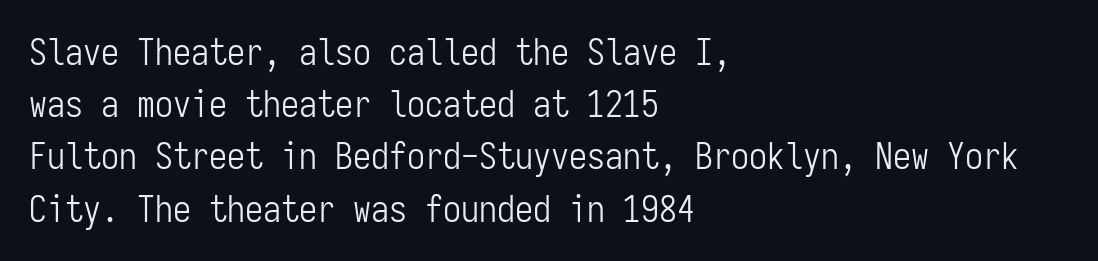
Regarding leading, the lines here are spaced in the standard way. The type family on display is of the sans-serif kind. Does the lettering tilt? It doesn't — this is upright. Think standard paragraph weight, or any step lighter than that. Horizontal alignment here is leftward, the default for most running prose. Any mark beneath the type? The region is blank.
